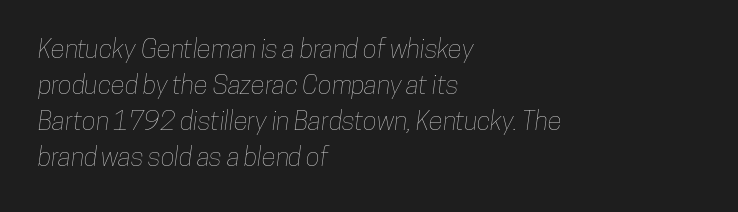
Q: Is the text underlined? A: No.
Q: How is the paragraph aligned? A: Left-aligned.
Q: Is the spacing between letters normal or unusually wide? A: Normal.
Q: Is the spacing between lines tight, normal or loose? A: Normal.
